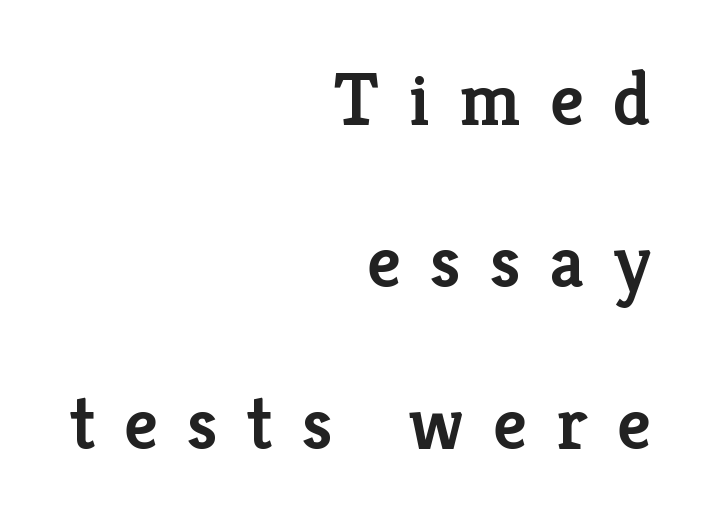
The vertical gap from one line to the next is large. Casual observation: everything's shoved over to the right. Tracking value appears strongly positive — letters spread wide. Check the space under the baseline: it is left empty. Each letter keeps its own natural width here, so spacing adapts to shape. The face used here is seriffed, in the tradition of book romans.
